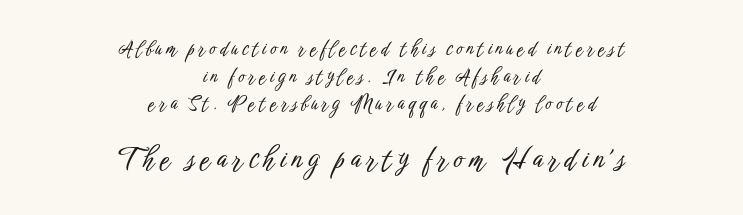
Q: Is the text italic (slanted)? A: Yes.
Q: Is the typeface a serif or a sans-serif typeface? A: Sans-serif.
Q: Is the text underlined? A: No.
Q: How is the paragraph aligned? A: Centered.
Q: Is the spacing between letters normal or unusually wide? A: Unusually wide.
Q: Is the spacing between lines tight, normal or loose? A: Normal.
Q: Which block of text is set in a larger size, the first (top) or the second (bottom)? A: The second (bottom) one.
Q: Width (condensed, normal, or wide)? A: Condensed.
Q: Stroke contrast? A: Low.
Q: x-height? A: Medium.
Q: Monospaced? A: No.
